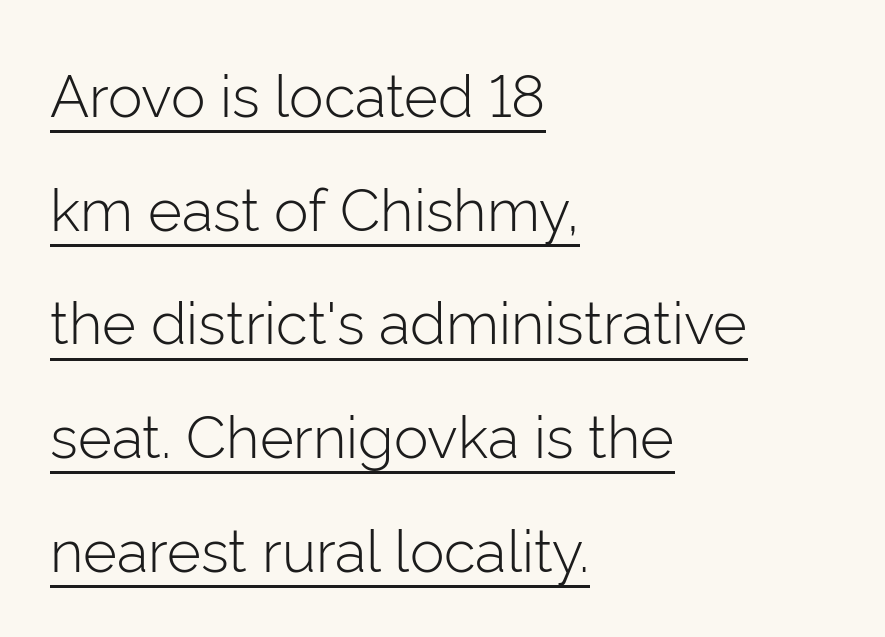
{"serif": "no", "italic": "no", "bold": "no", "weight": "light", "width": "normal", "stroke_contrast": "low", "x_height": "medium", "monospaced": "no", "underline": "yes", "align": "left", "line_spacing": "loose", "line_spacing_ratio": 1.96, "letter_spacing": "normal", "letter_spacing_em": 0.0, "glyph_px": 58}
